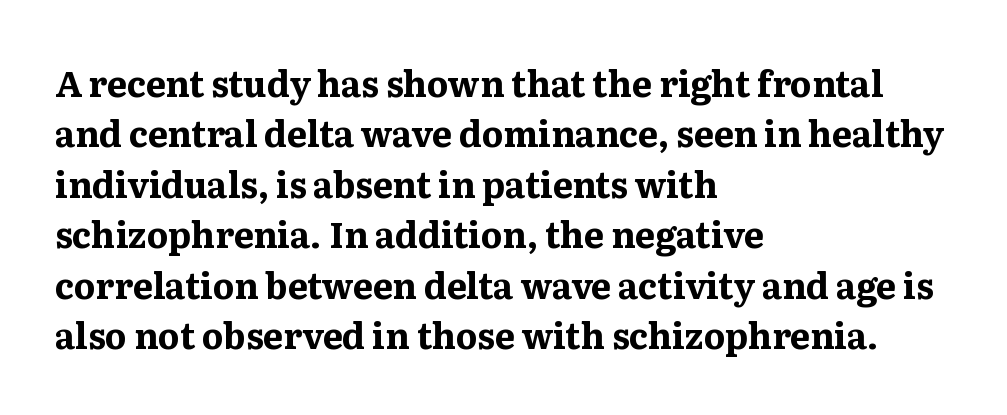
{"serif": "yes", "italic": "no", "bold": "yes", "weight": "bold", "width": "wide", "stroke_contrast": "medium", "x_height": "medium", "monospaced": "no", "underline": "no", "align": "left", "line_spacing": "normal", "line_spacing_ratio": 1.44, "letter_spacing": "normal", "letter_spacing_em": 0.0, "glyph_px": 35}
